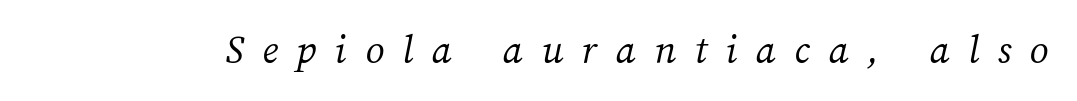
The image shows 42 px light type; set unusually wide letter spacing (+0.44 em), not underlined; medium stroke contrast and a medium x-height.
